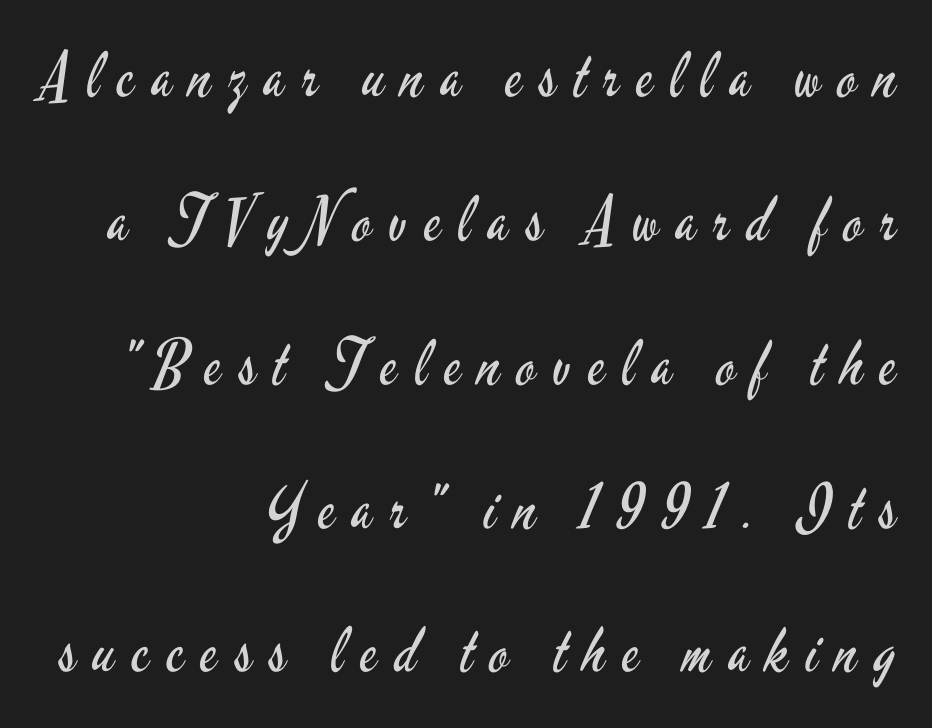
Spacing between characters has been opened up far beyond the box default. The area under the type is left untouched. Honestly, the rows look like they've been pulled way apart. Note: no serifs on the glyphs.
